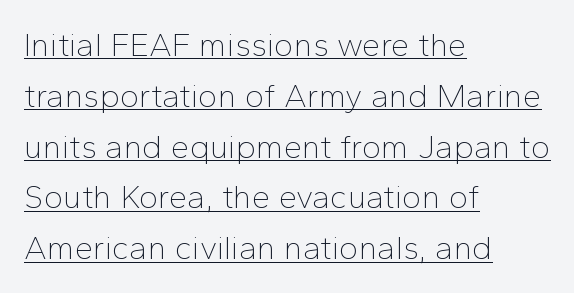
The image shows 33 px thin sans-serif type, upright; set left-aligned, normal line spacing (1.54x), normal letter spacing, underlined; low stroke contrast and a medium x-height.
